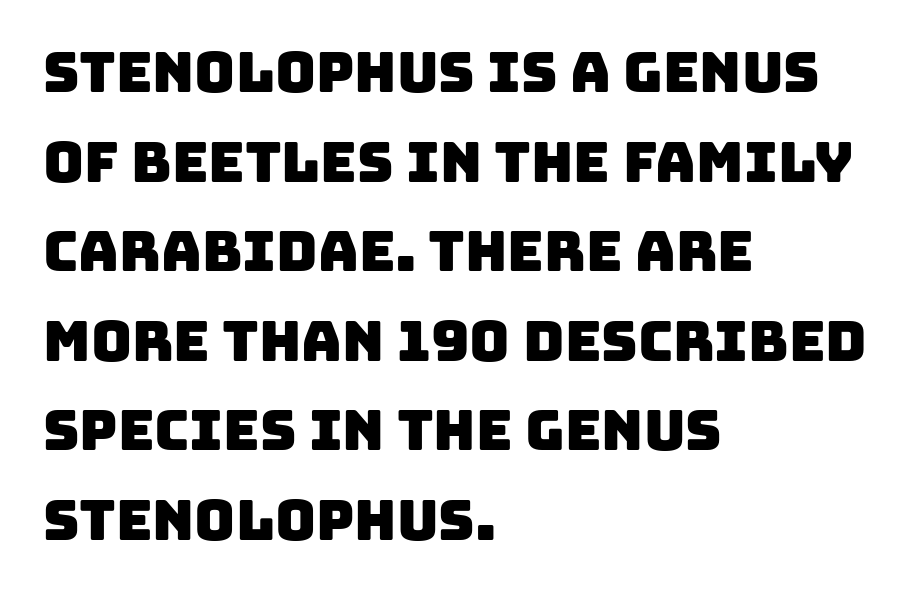
{"serif": "no", "width": "normal", "stroke_contrast": "low", "x_height": "large", "monospaced": "no", "underline": "no", "align": "left", "line_spacing": "normal", "line_spacing_ratio": 1.6, "letter_spacing": "normal", "letter_spacing_em": 0.0, "glyph_px": 56}
